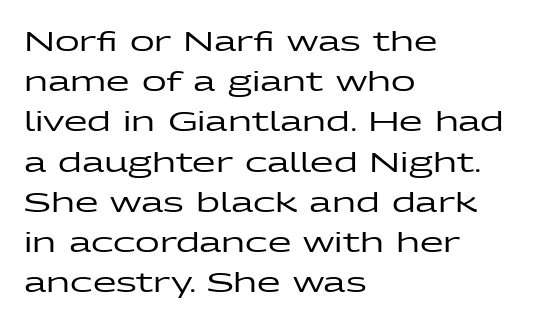
Q: Is the text italic (slanted)? A: No, it is upright.
Q: Is the text underlined? A: No.
Q: How is the paragraph aligned? A: Left-aligned.
Q: Is the spacing between letters normal or unusually wide? A: Normal.
Q: Is the spacing between lines tight, normal or loose? A: Normal.
